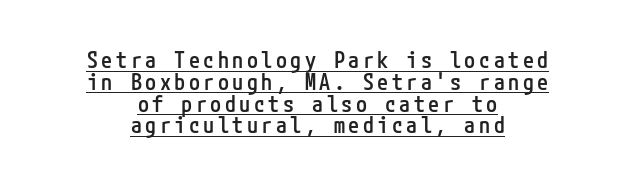
Q: Is the text bold? A: Semi-bold.
Q: Is the text italic (slanted)? A: No, it is upright.
Q: Is the text underlined? A: Yes.
Q: How is the paragraph aligned? A: Centered.
Q: Is the spacing between lines tight, normal or loose? A: Tight.
